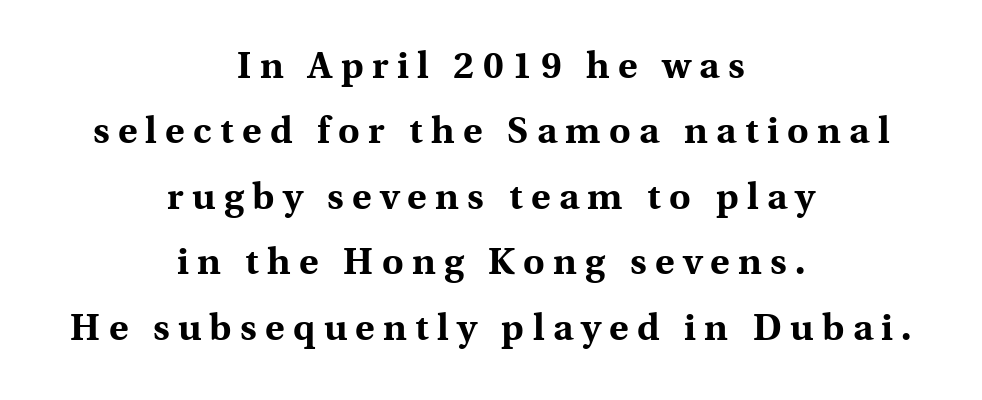
Has an underline been added? It has not. The face used here is proportionally spaced, like ordinary book or web type. The lettering holds an erect, upright posture throughout. A student would call this center alignment; a typographer would say set centered.
